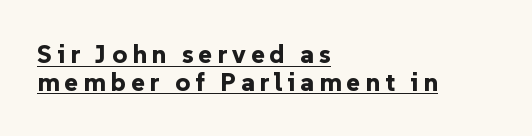
The font's upright variant was chosen for this text. Short and long lines alike share a common starting point at left. A typographer would call this underscored text. Bold? Absolutely — the strokes are thick and heavy. The line-height multiplier appears low, near solid setting.
